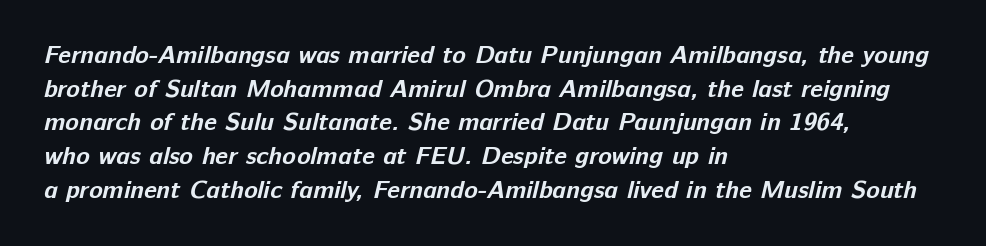
{"bold": "yes", "underline": "no", "align": "left", "line_spacing": "normal", "line_spacing_ratio": 1.35, "letter_spacing": "normal", "letter_spacing_em": 0.0, "glyph_px": 25}
